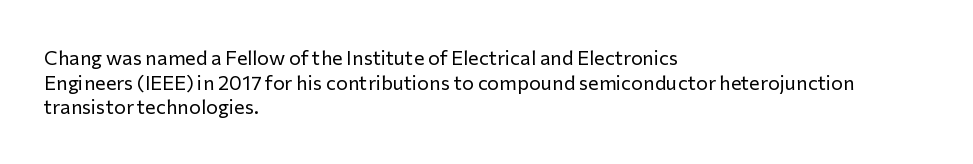
Q: Is the text bold? A: No.
Q: Is the text italic (slanted)? A: No, it is upright.
Q: Is the text underlined? A: No.
Q: How is the paragraph aligned? A: Left-aligned.
Q: Is the spacing between letters normal or unusually wide? A: Normal.
